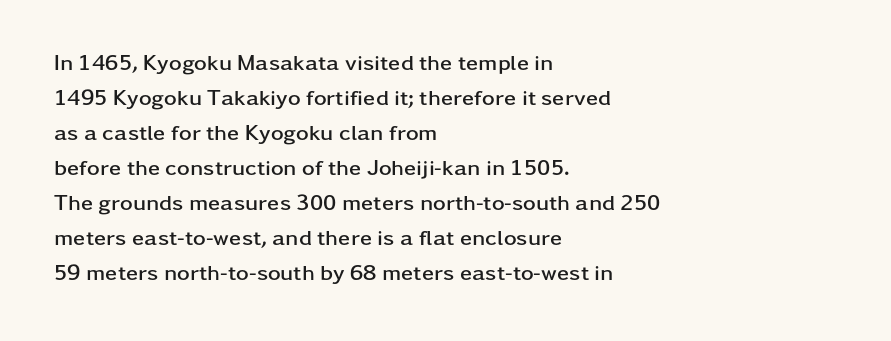
The image shows 22 px bold type, upright; set left-aligned, normal line spacing (1.59x), normal letter spacing, not underlined.
